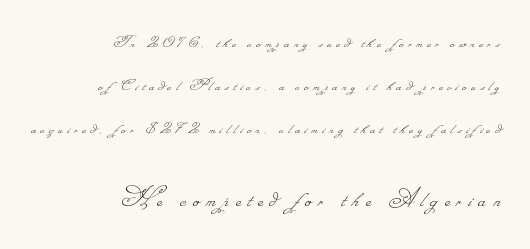
Q: Is the text bold? A: No.
Q: Is the text underlined? A: No.
Q: How is the paragraph aligned? A: Right-aligned.
Q: Is the spacing between letters normal or unusually wide? A: Unusually wide.
Q: Is the spacing between lines tight, normal or loose? A: Loose.
Q: Which block of text is set in a larger size, the first (top) or the second (bottom)? A: The second (bottom) one.
